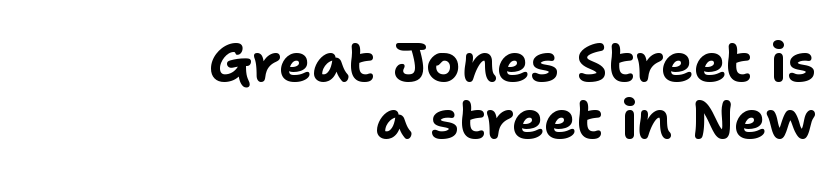
Q: Is the text bold? A: Yes.
Q: Is the text italic (slanted)? A: No, it is upright.
Q: Is the typeface a serif or a sans-serif typeface? A: Sans-serif.
Q: Is the text underlined? A: No.
Q: How is the paragraph aligned? A: Right-aligned.
Q: Is the spacing between letters normal or unusually wide? A: Normal.
Q: Is the spacing between lines tight, normal or loose? A: Tight.
Q: Width (condensed, normal, or wide)? A: Normal.
Q: Stroke contrast? A: Low.
Q: x-height? A: Medium.
Q: Monospaced? A: No.
